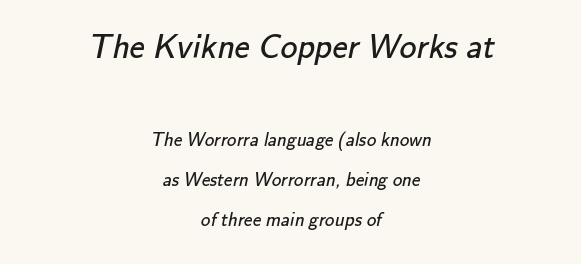
{"serif": "no", "bold": "no", "weight": "regular", "width": "normal", "stroke_contrast": "low", "x_height": "small", "monospaced": "no", "underline": "no", "align": "center", "line_spacing": "loose", "line_spacing_ratio": 2.11, "letter_spacing": "normal", "letter_spacing_em": 0.0, "larger_block": "first", "size_ratio": 1.79, "glyph_px": 34}
